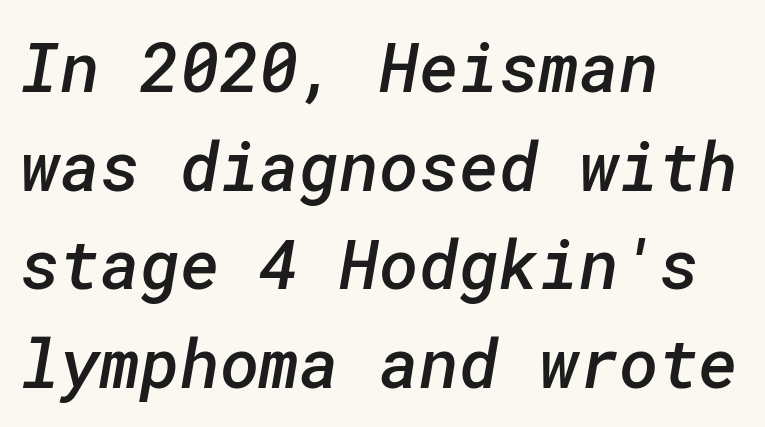
Q: Is the text bold? A: Semi-bold.
Q: Is the typeface a serif or a sans-serif typeface? A: Sans-serif.
Q: Is the text underlined? A: No.
Q: How is the paragraph aligned? A: Left-aligned.
Q: Is the spacing between letters normal or unusually wide? A: Normal.
Q: Is the spacing between lines tight, normal or loose? A: Normal.
Q: Width (condensed, normal, or wide)? A: Normal.
Q: Stroke contrast? A: Low.
Q: x-height? A: Medium.
